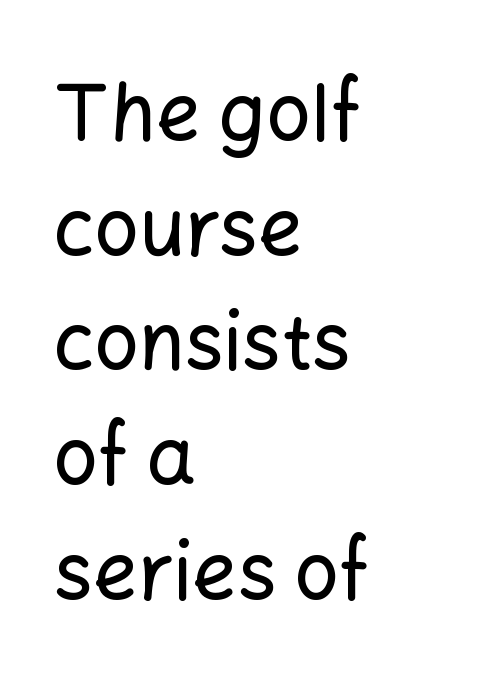
The image shows 78 px sans-serif type, upright; set left-aligned, normal line spacing (1.47x), normal letter spacing, not underlined; low stroke contrast and a medium x-height.
